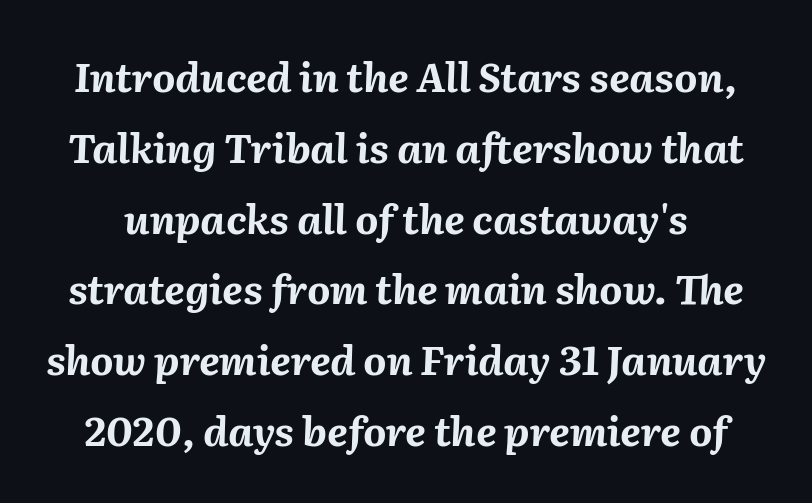
You could not count columns in this text — the font is proportionally spaced. The face used here has a pronounced slope to its letters. Weight check: bold — yes, fully. Type without underlining.
